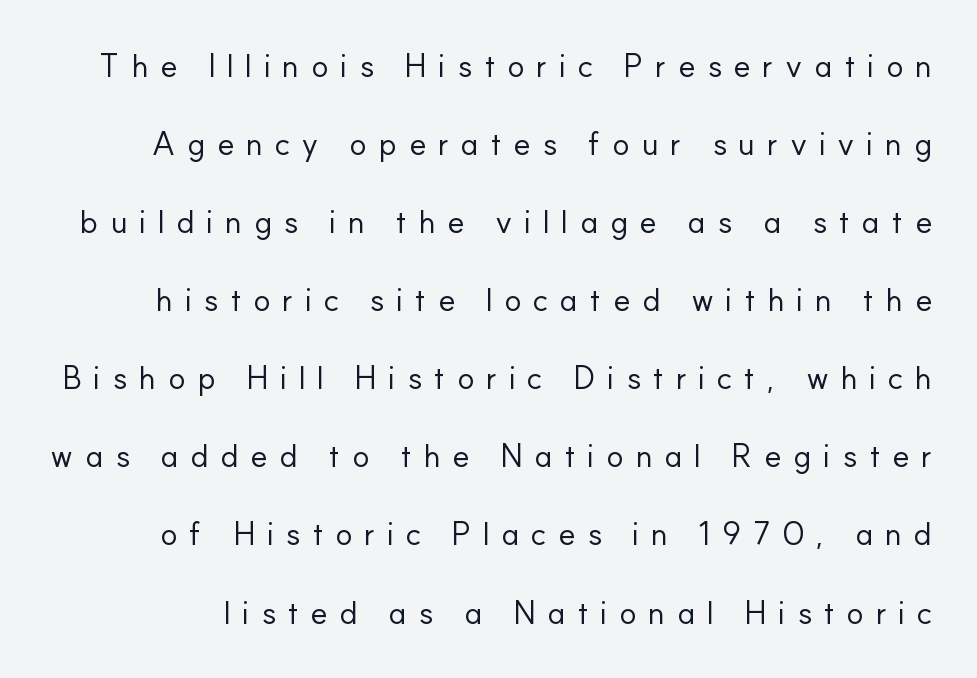
Stroke thickness stays within the range of a standard reading face or lighter. Horizontal bands of white between lines are thick stripes. Style check: upright. Here the designer chose a conventional face with non-uniform glyph widths. Anything drawn beneath the words? Only blank space.
